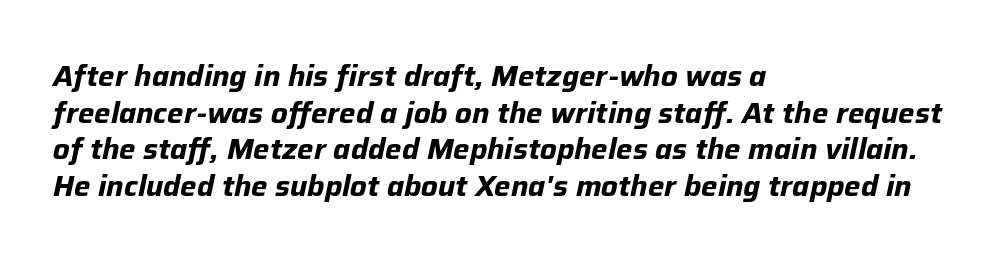
The image shows 29 px bold type, italic (leaning right); set left-aligned, normal line spacing (1.26x), normal letter spacing, not underlined; low stroke contrast and a medium x-height.
